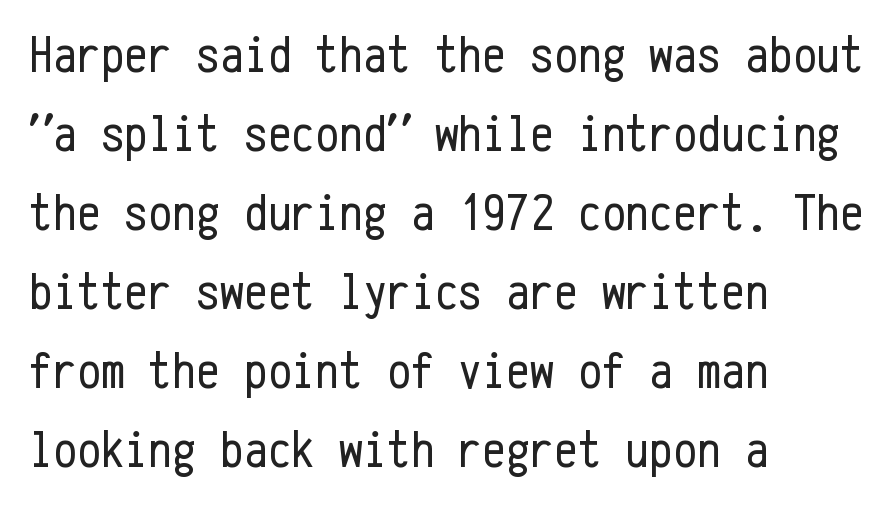
When letters stand straight like this, we call the style roman or upright. No extra ink here — the face is not bold. Do the characters align in a grid? Yes, the font is monospaced. Compared with typical body copy, the letter spacing here is the same. Examine the stroke ends and you'll find no serifs. The compositor pushed each line to the left boundary.
